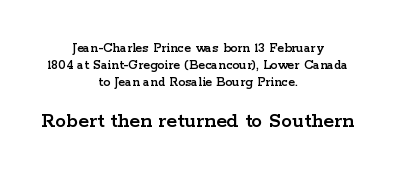
{"italic": "no", "underline": "no", "align": "center", "line_spacing_ratio": 1.23, "letter_spacing": "normal", "letter_spacing_em": 0.0, "larger_block": "second", "size_ratio": 1.57, "glyph_px": 22}
